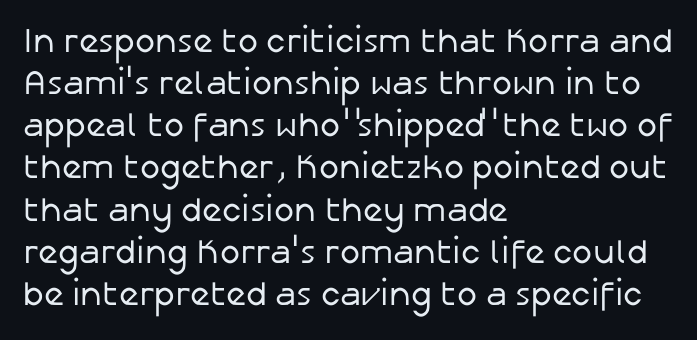
Q: Is the text bold? A: No.
Q: Is the text italic (slanted)? A: No, it is upright.
Q: Is the typeface a serif or a sans-serif typeface? A: Sans-serif.
Q: Is the text underlined? A: No.
Q: How is the paragraph aligned? A: Left-aligned.
Q: Is the spacing between letters normal or unusually wide? A: Normal.
Q: Width (condensed, normal, or wide)? A: Normal.
Q: Stroke contrast? A: Low.
Q: x-height? A: Medium.
Q: Monospaced? A: No.
